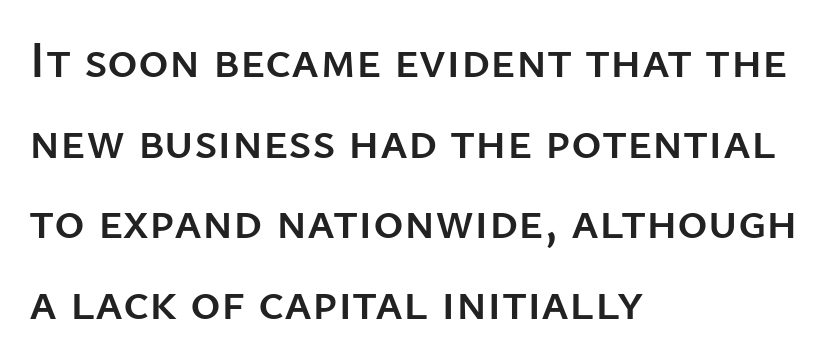
The text was rendered using a sans face with plain stroke endings. Is there much room between lines? A standard amount, neither cramped nor airy. The passage shown is typed in a proportional face where columns would drift. A typesetter would call this zero additional tracking. Descenders are the only things crossing below the line.
